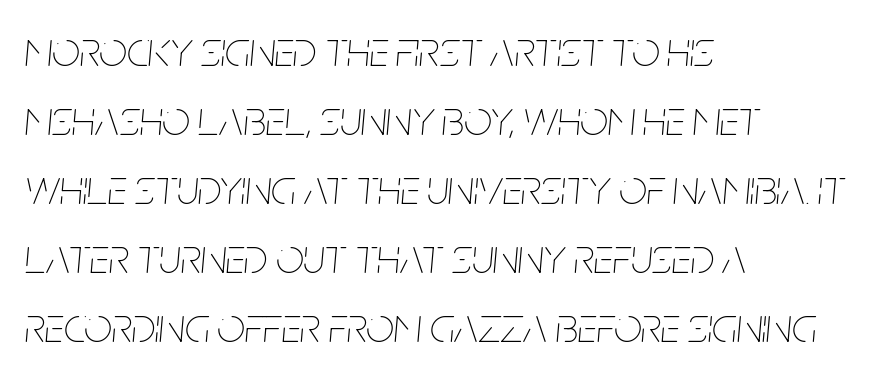
The image shows 49 px thin, condensed type, italic (leaning right); set left-aligned, normal line spacing (1.41x), normal letter spacing, not underlined; low stroke contrast and a large x-height.
